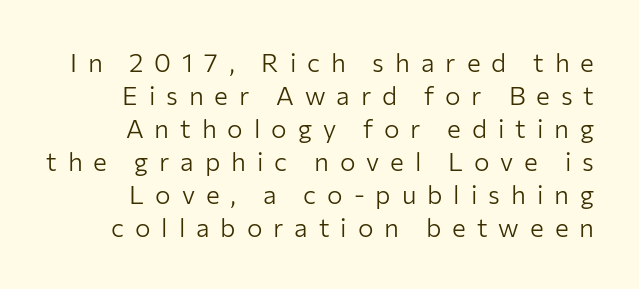
{"italic": "no", "bold": "no", "underline": "no", "line_spacing": "normal", "line_spacing_ratio": 1.27, "letter_spacing": "wide", "letter_spacing_em": 0.42, "glyph_px": 26}
